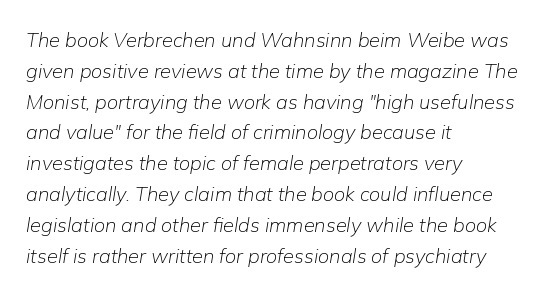
Q: Is the text bold? A: No.
Q: Is the text italic (slanted)? A: Yes, it leans right by about 9 degrees.
Q: Is the text underlined? A: No.
Q: How is the paragraph aligned? A: Left-aligned.
Q: Is the spacing between letters normal or unusually wide? A: Normal.
Q: Is the spacing between lines tight, normal or loose? A: Normal.
